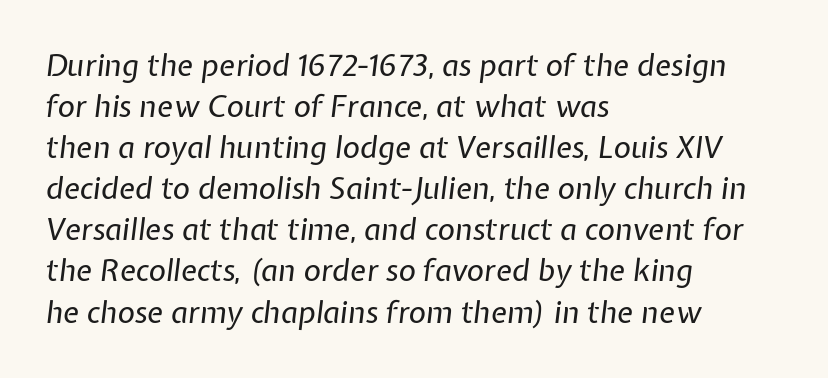
The image shows 30 px regular-weight type, italic (leaning right); set left-aligned, normal line spacing (1.37x), normal letter spacing, not underlined; low stroke contrast and a medium x-height.
